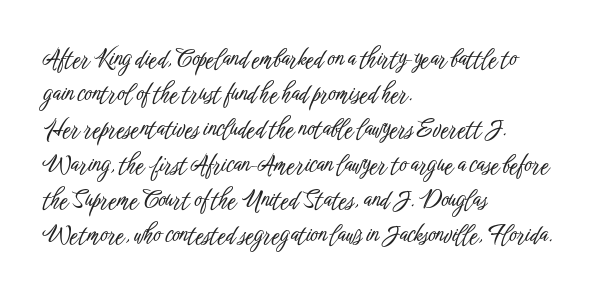
{"underline": "no", "align": "left", "line_spacing": "normal", "line_spacing_ratio": 1.53, "letter_spacing": "normal", "letter_spacing_em": 0.0, "glyph_px": 23}
